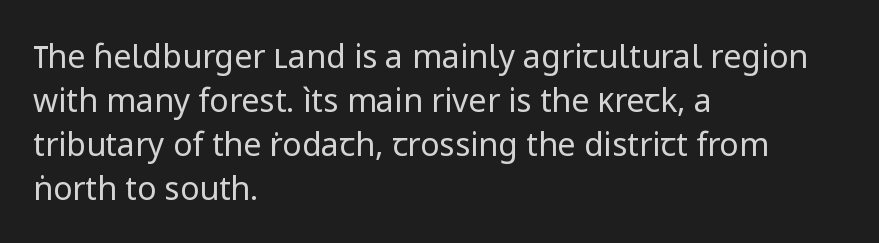
Q: Is the text bold? A: No.
Q: Is the text italic (slanted)? A: No, it is upright.
Q: Is the typeface a serif or a sans-serif typeface? A: Sans-serif.
Q: Is the text underlined? A: No.
Q: How is the paragraph aligned? A: Left-aligned.
Q: Is the spacing between letters normal or unusually wide? A: Normal.
Q: Is the spacing between lines tight, normal or loose? A: Normal.
Q: Width (condensed, normal, or wide)? A: Normal.
Q: Stroke contrast? A: Low.
Q: x-height? A: Medium.
Q: Monospaced? A: No.
